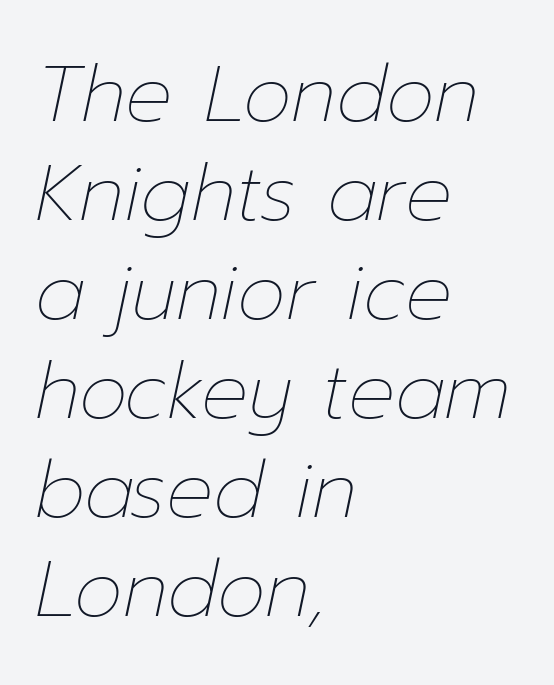
The vertical gap from one line to the next is medium. The line texture is even and compact thanks to regular tracking. Spacing verdict: proportional, widths tailored to each character. Beneath every word, the page is bare.
